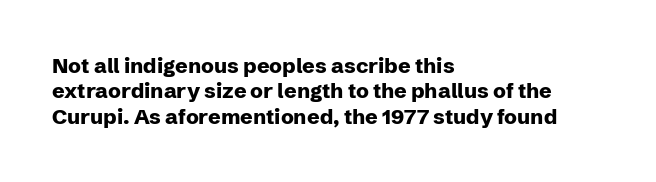
The gaps between neighbouring characters are ordinary and unremarkable. Heavy, bold letterforms. Posture: straight, roman, zero tilt. Caption: multi-line text, flush left, ragged right. Clear beneath every line of the passage.
